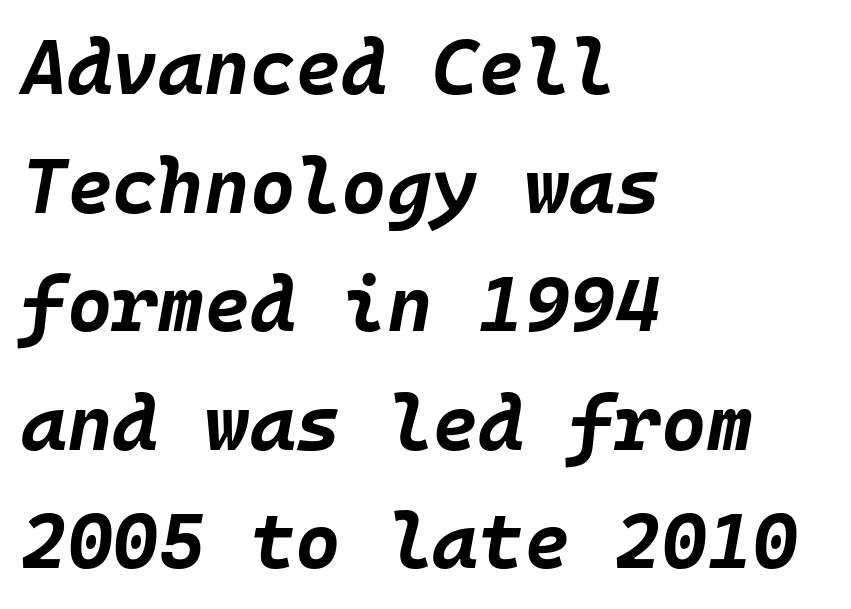
{"italic": "yes", "lean": "right", "slant_degrees": 10, "bold": "yes", "weight": "bold", "width": "normal", "stroke_contrast": "low", "x_height": "large", "monospaced": "yes", "underline": "no", "align": "left", "line_spacing": "normal", "line_spacing_ratio": 1.52, "letter_spacing": "normal", "letter_spacing_em": 0.0, "glyph_px": 78}
